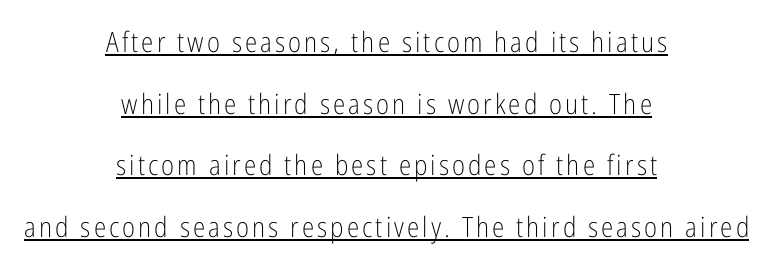
You can see a thin bar hugging the bottom of the glyphs. Is this a fixed-width face? No — the glyphs have proportional, varying widths. These lines were composed using upright roman letters. How would I describe the line gaps? Wide and relaxed.
